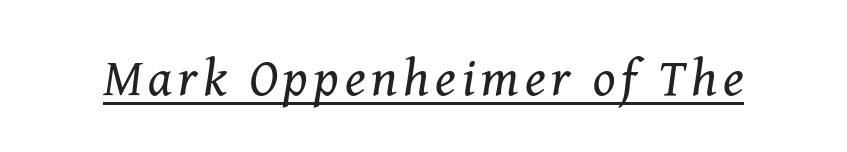
Quick note: italic. Is this a heavy cut? Hardly; it is regular or lighter. Each letter keeps its own natural width here, so spacing adapts to shape. Compared with undecorated copy, this sample adds a rule below the words. Look at the bottom of the vertical strokes: they flare into serifs here.
